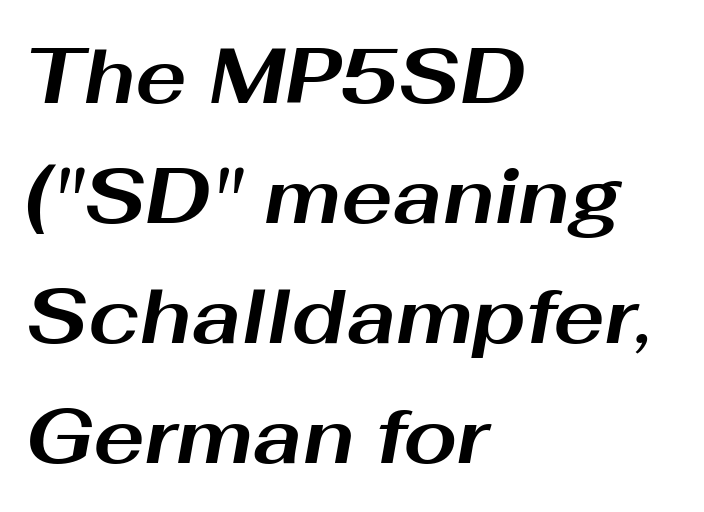
Q: Is the text bold? A: Yes.
Q: Is the text italic (slanted)? A: Yes, it leans right by about 10 degrees.
Q: Is the text underlined? A: No.
Q: How is the paragraph aligned? A: Left-aligned.
Q: Is the spacing between letters normal or unusually wide? A: Normal.
Q: Is the spacing between lines tight, normal or loose? A: Normal.
Q: Width (condensed, normal, or wide)? A: Wide.
Q: Stroke contrast? A: Medium.
Q: x-height? A: Medium.
Q: Monospaced? A: No.
